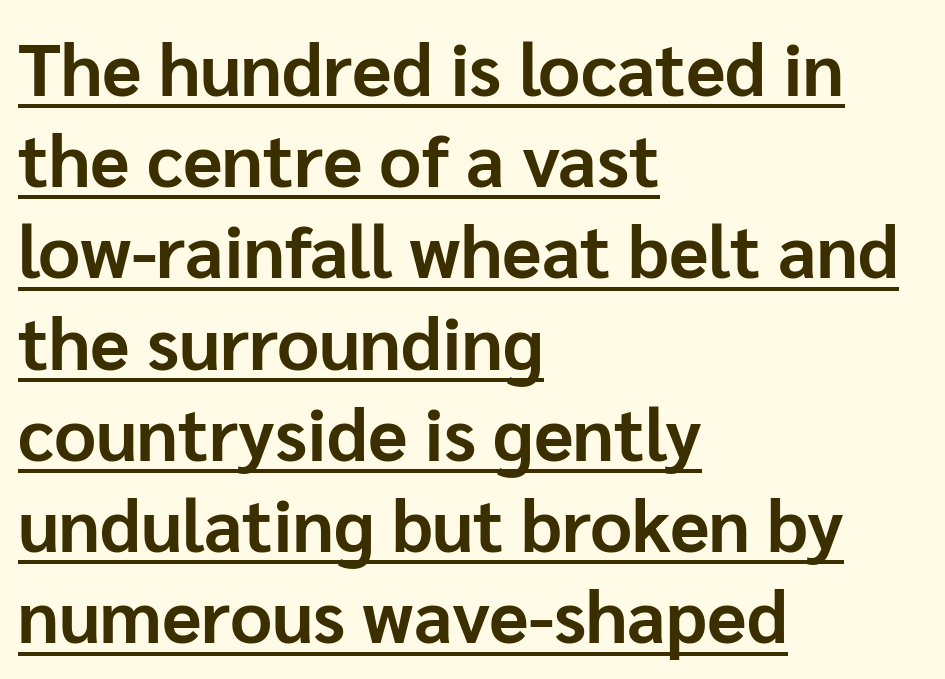
{"serif": "no", "italic": "no", "bold": "yes", "weight": "bold", "width": "normal", "stroke_contrast": "low", "x_height": "medium", "monospaced": "no", "underline": "yes", "align": "left", "line_spacing": "normal", "line_spacing_ratio": 1.25, "letter_spacing": "normal", "letter_spacing_em": 0.0, "glyph_px": 73}
